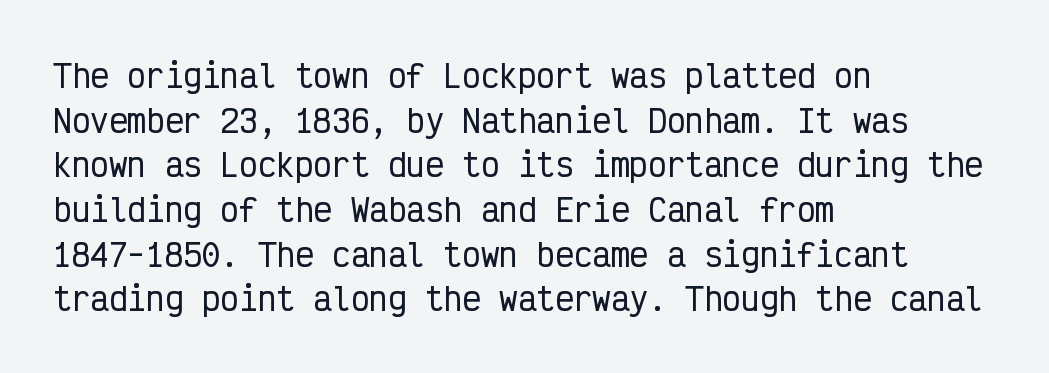
The image shows 31 px condensed sans-serif type, upright, monospaced; set left-aligned, normal line spacing (1.44x), normal letter spacing, not underlined; low stroke contrast and a medium x-height.
